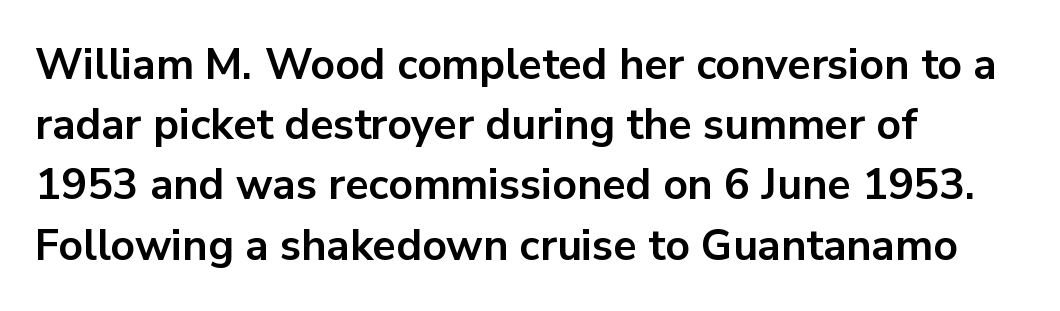
Q: Is the text bold? A: Yes.
Q: Is the text italic (slanted)? A: No, it is upright.
Q: Is the typeface a serif or a sans-serif typeface? A: Sans-serif.
Q: Is the text underlined? A: No.
Q: How is the paragraph aligned? A: Left-aligned.
Q: Is the spacing between letters normal or unusually wide? A: Normal.
Q: Is the spacing between lines tight, normal or loose? A: Normal.
Q: Width (condensed, normal, or wide)? A: Normal.
Q: Stroke contrast? A: Low.
Q: x-height? A: Medium.
Q: Monospaced? A: No.
